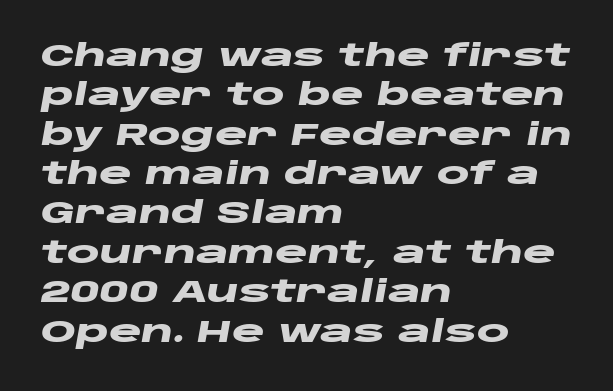
Typeset ragged right — the left edge is the straight one. Weight check: bold — yes, fully. Successive baselines arrive at the customary interval. Decoration check: the copy has no underline. Italic: yes, the glyphs are oblique.
